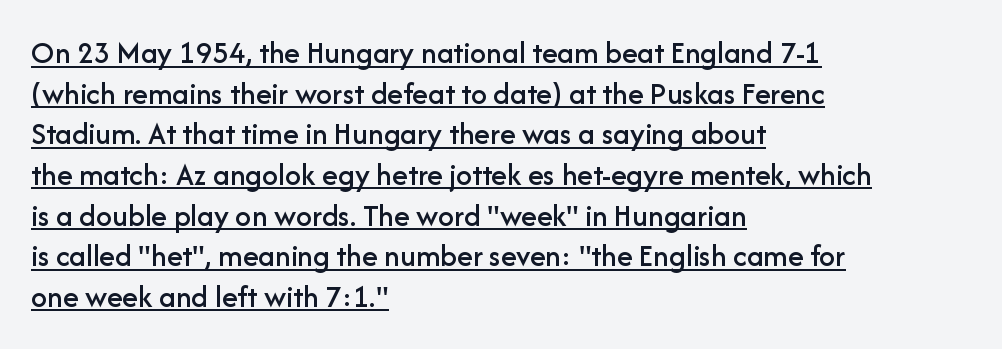
The image shows 32 px sans-serif type, upright; set left-aligned, normal line spacing (1.27x), normal letter spacing, underlined; low stroke contrast and a medium x-height.
